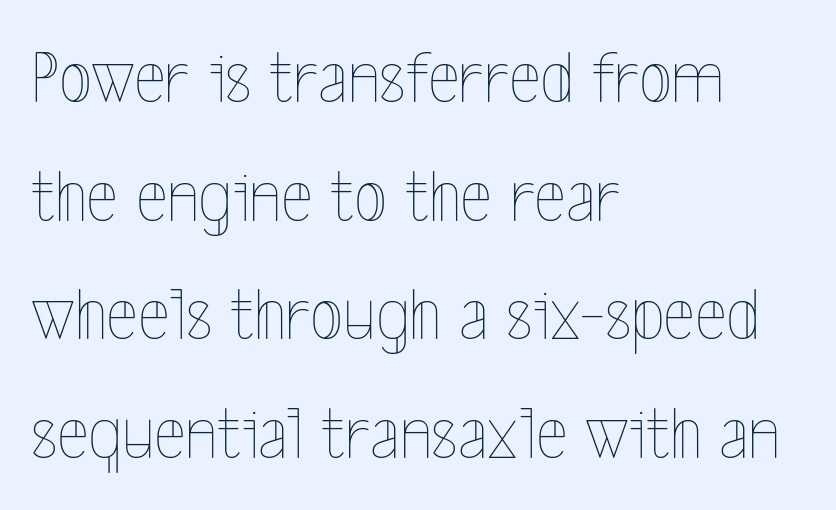
{"italic": "no", "bold": "no", "weight": "thin", "width": "condensed", "x_height": "medium", "monospaced": "no", "underline": "no", "align": "left", "line_spacing": "normal", "line_spacing_ratio": 1.56, "letter_spacing": "normal", "letter_spacing_em": 0.0, "glyph_px": 76}
